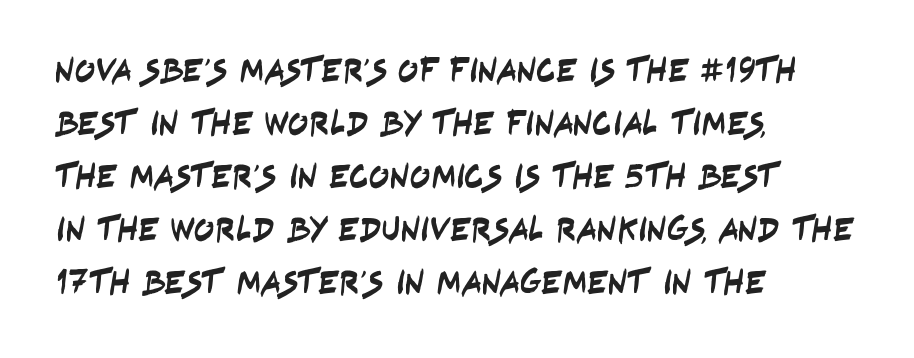
The image shows 34 px condensed sans-serif type; set left-aligned, normal line spacing (1.56x), normal letter spacing, not underlined; low stroke contrast and a large x-height.
